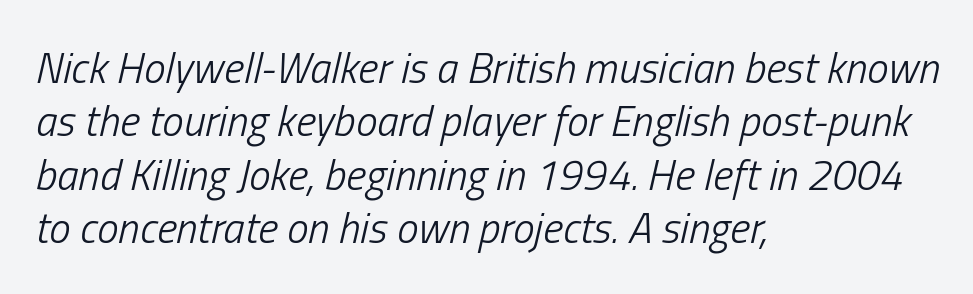
The image shows 43 px light, condensed type, italic (leaning right); set left-aligned, line spacing 1.24x, normal letter spacing, not underlined; low stroke contrast and a medium x-height.
